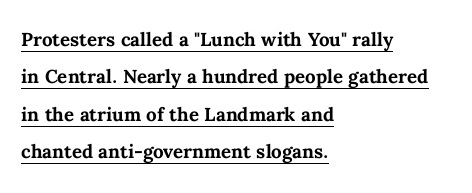
The image shows 25 px bold type, upright; set left-aligned, normal line spacing (1.5x), normal letter spacing, underlined.
